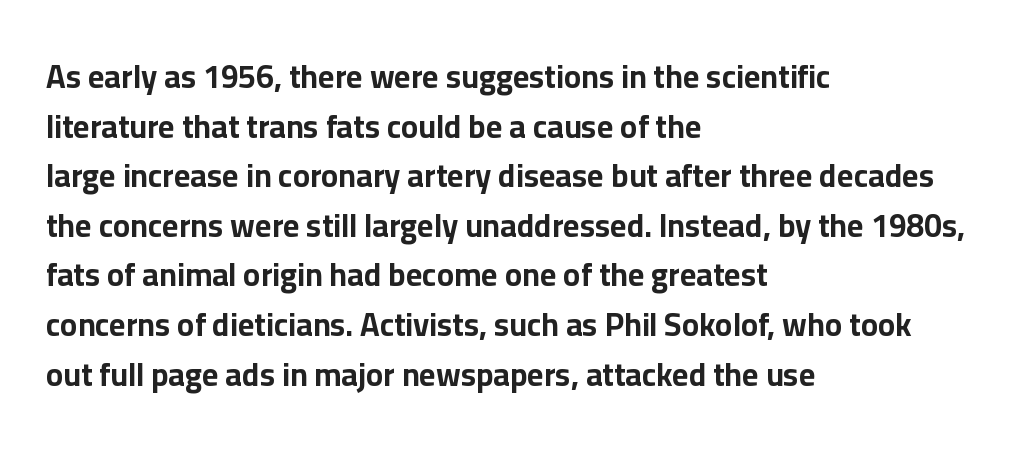
These lines keep a tight, regular rhythm from letter to letter. The block of text has a typical density, with ordinary space between rows. The ragged edge is on the right, which tells us the setting is flush left. Words float on clear page, feet unadorned. The strokes are fattened all the way to bold.
